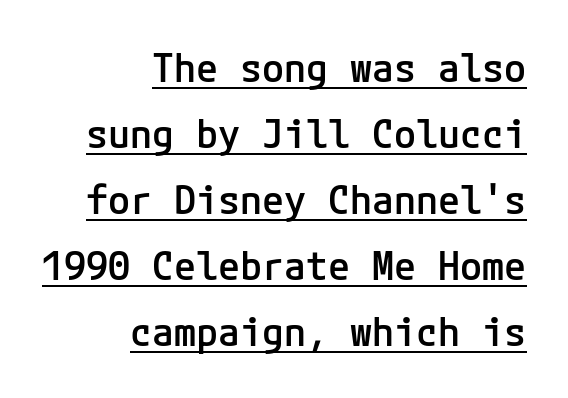
{"serif": "no", "italic": "no", "bold": "semi", "weight": "semibold", "width": "normal", "stroke_contrast": "low", "x_height": "medium", "underline": "yes", "align": "right", "line_spacing": "normal", "line_spacing_ratio": 1.65, "letter_spacing": "normal", "letter_spacing_em": 0.0, "glyph_px": 40}
